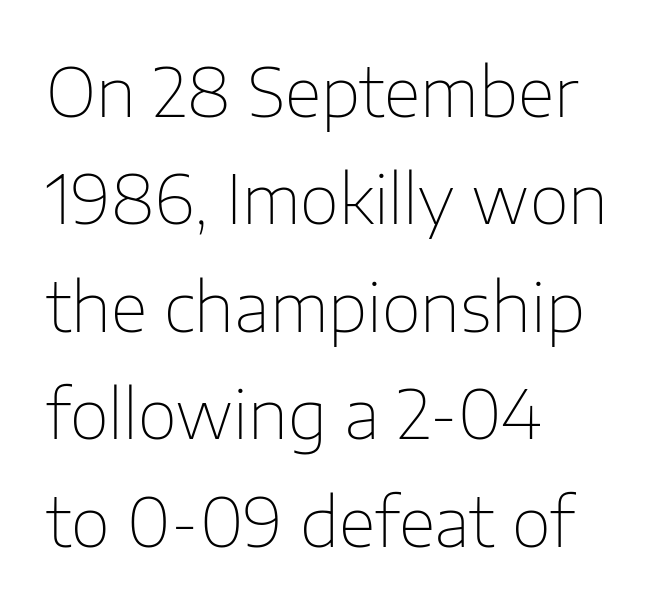
The image shows 68 px thin sans-serif type, upright; set left-aligned, normal line spacing (1.58x), normal letter spacing, not underlined; low stroke contrast and a medium x-height.
